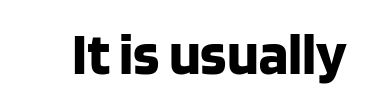
The image shows 60 px bold sans-serif type, upright; set normal letter spacing, not underlined; low stroke contrast and a large x-height.
